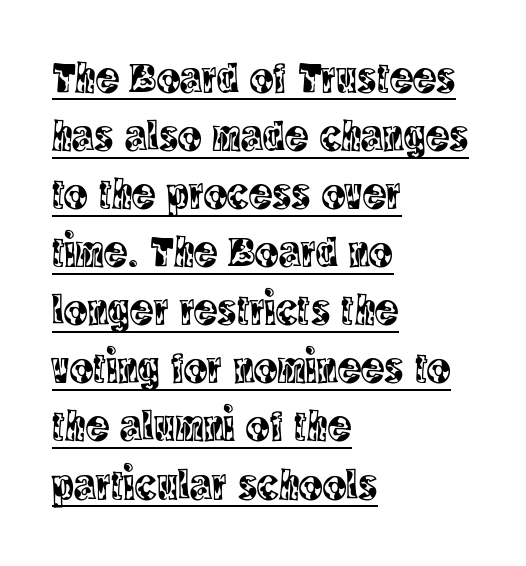
The image shows 44 px condensed serif type, upright; set left-aligned, normal line spacing (1.32x), normal letter spacing, underlined; a large x-height.
